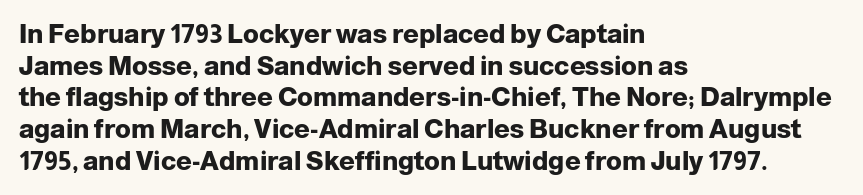
Q: Is the text bold? A: Yes.
Q: Is the text italic (slanted)? A: No, it is upright.
Q: Is the text underlined? A: No.
Q: How is the paragraph aligned? A: Left-aligned.
Q: Is the spacing between letters normal or unusually wide? A: Normal.
